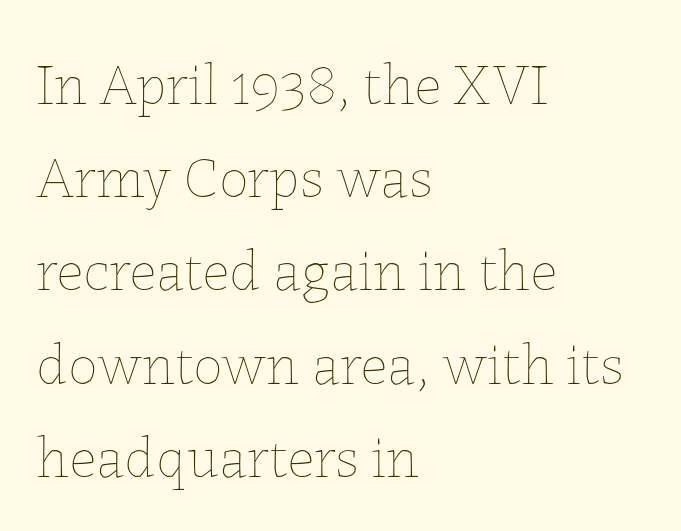
{"italic": "no", "bold": "no", "weight": "thin", "width": "normal", "stroke_contrast": "low", "x_height": "medium", "monospaced": "no", "underline": "no", "align": "left", "line_spacing": "normal", "line_spacing_ratio": 1.58, "letter_spacing": "normal", "letter_spacing_em": 0.0, "glyph_px": 59}
